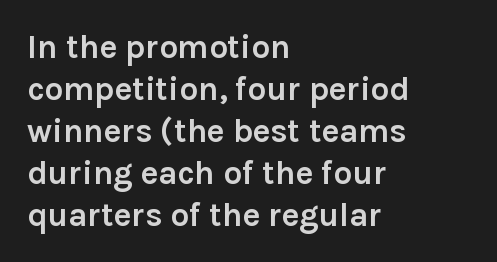
Q: Is the text bold? A: Yes.
Q: Is the text italic (slanted)? A: No, it is upright.
Q: Is the typeface a serif or a sans-serif typeface? A: Sans-serif.
Q: Is the text underlined? A: No.
Q: How is the paragraph aligned? A: Left-aligned.
Q: Is the spacing between letters normal or unusually wide? A: Normal.
Q: Is the spacing between lines tight, normal or loose? A: Normal.
Q: Width (condensed, normal, or wide)? A: Normal.
Q: x-height? A: Medium.
Q: Monospaced? A: No.
